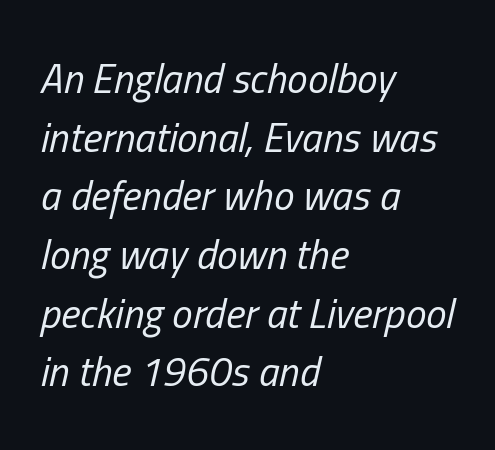
{"italic": "yes", "lean": "right", "slant_degrees": 13, "bold": "no", "weight": "regular", "width": "condensed", "stroke_contrast": "low", "x_height": "medium", "monospaced": "no", "underline": "no", "align": "left", "line_spacing": "normal", "line_spacing_ratio": 1.43, "letter_spacing": "normal", "letter_spacing_em": 0.0, "glyph_px": 41}
